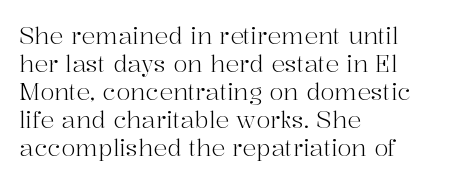
The image shows 23 px text type, upright; set left-aligned, line spacing 1.22x, normal letter spacing, not underlined.
